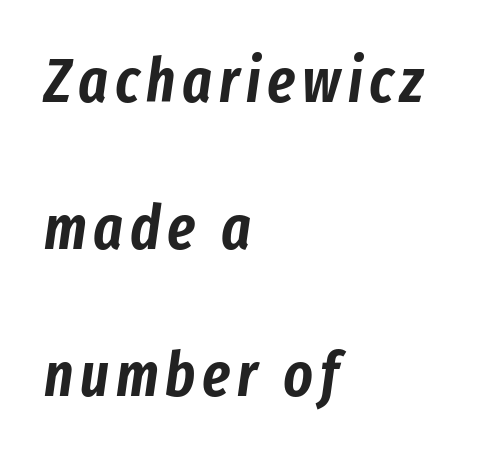
The strip under each line holds only bare page. Designer's note — italics engaged. This block would shrink considerably if given ordinary leading; it's expanded now. Think of a printed novel: that variable character pitch is what you see here. A classic flush-left, rag-right setting is used for this passage.
